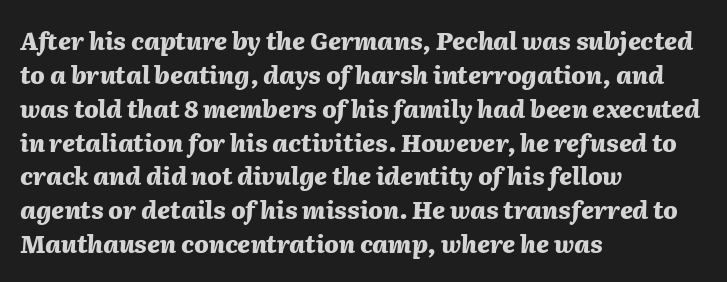
{"italic": "yes", "lean": "right", "slant_degrees": 2, "bold": "yes", "underline": "no", "align": "left", "line_spacing": "normal", "line_spacing_ratio": 1.41, "letter_spacing": "normal", "letter_spacing_em": 0.0, "glyph_px": 24}
